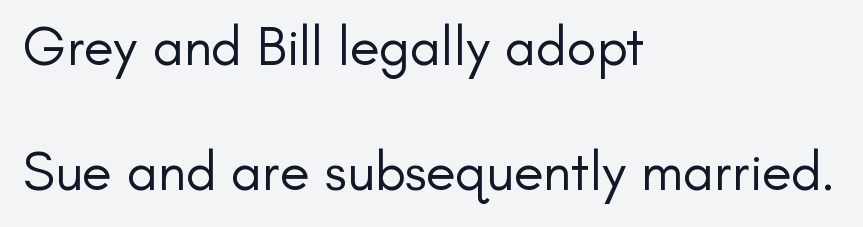
The image shows 55 px regular-weight sans-serif type, upright; set left-aligned, loose line spacing (2.27x), normal letter spacing, not underlined; low stroke contrast and a small x-height.
